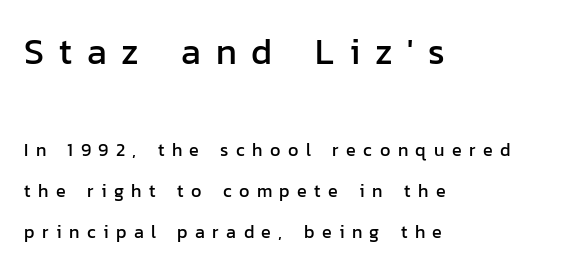
{"serif": "no", "italic": "no", "width": "normal", "stroke_contrast": "low", "x_height": "medium", "monospaced": "no", "underline": "no", "align": "left", "line_spacing": "loose", "line_spacing_ratio": 2.3, "letter_spacing": "wide", "letter_spacing_em": 0.41, "larger_block": "first", "size_ratio": 2.0, "glyph_px": 36}
